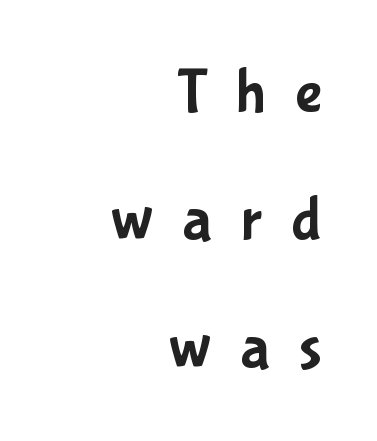
The image shows 64 px condensed sans-serif type, upright; set right-aligned, loose line spacing (2.0x), unusually wide letter spacing (+0.46 em), not underlined; low stroke contrast and a medium x-height.
